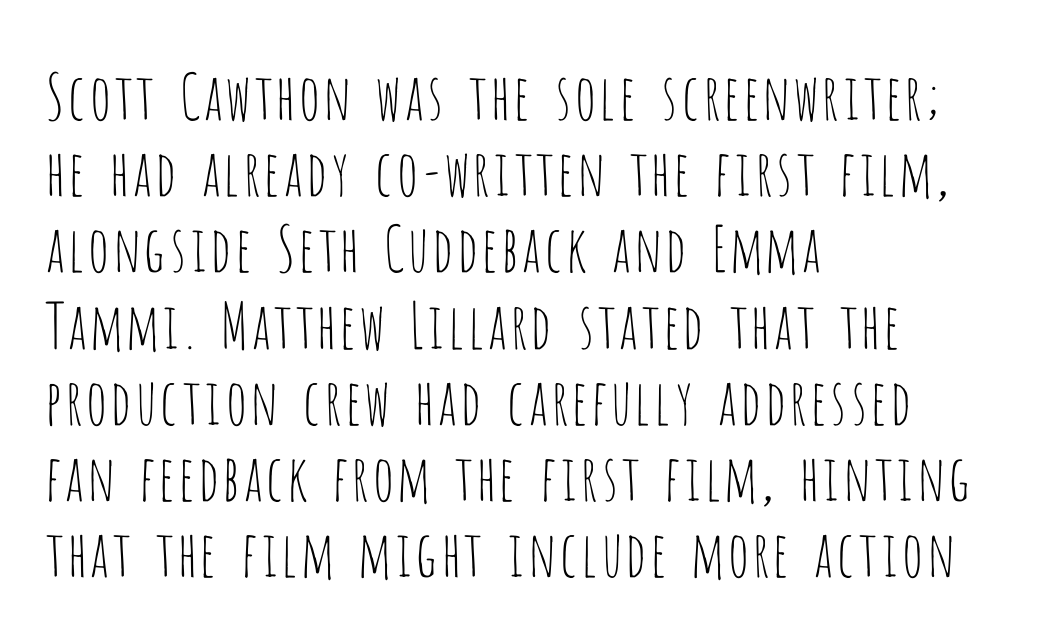
Q: Is the text bold? A: No.
Q: Is the text italic (slanted)? A: No, it is upright.
Q: Is the typeface a serif or a sans-serif typeface? A: Sans-serif.
Q: Is the text underlined? A: No.
Q: How is the paragraph aligned? A: Left-aligned.
Q: Is the spacing between letters normal or unusually wide? A: Normal.
Q: Width (condensed, normal, or wide)? A: Condensed.
Q: Stroke contrast? A: Low.
Q: x-height? A: Large.
Q: Monospaced? A: No.
